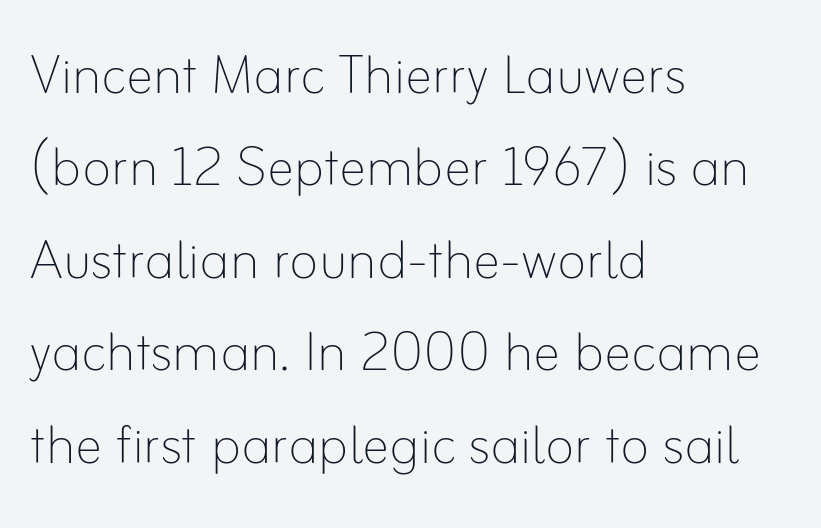
{"italic": "no", "bold": "no", "weight": "thin", "width": "normal", "stroke_contrast": "low", "x_height": "small", "monospaced": "no", "underline": "no", "align": "left", "line_spacing": "normal", "line_spacing_ratio": 1.34, "letter_spacing": "normal", "letter_spacing_em": 0.0, "glyph_px": 69}
